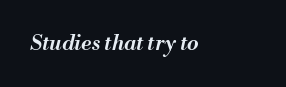
The glyphs are unaccompanied by any horizontal stroke below them. Summary of weight: moderately heavy, a semibold. One-word summary of the alignment: left. Is the letter spacing exaggerated? No — it looks like the ordinary default. Every character sits at an angle, as italics do.
